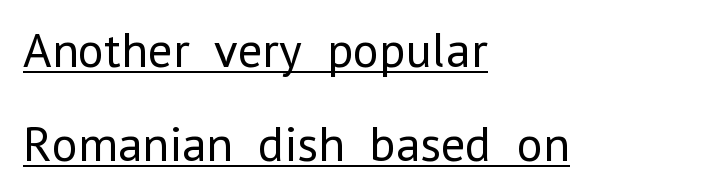
The image shows 50 px regular-weight sans-serif type, upright; set left-aligned, line spacing 1.88x, normal letter spacing, underlined; low stroke contrast and a medium x-height.
